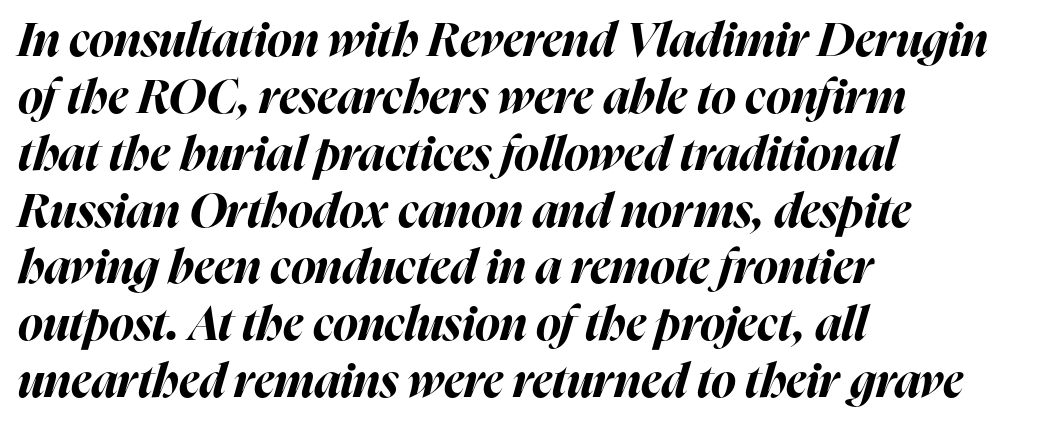
Q: Is the text bold? A: Yes.
Q: Is the text italic (slanted)? A: Yes, it leans right by about 16 degrees.
Q: Is the text underlined? A: No.
Q: How is the paragraph aligned? A: Left-aligned.
Q: Is the spacing between letters normal or unusually wide? A: Normal.
Q: Width (condensed, normal, or wide)? A: Normal.
Q: Stroke contrast? A: High.
Q: x-height? A: Medium.
Q: Monospaced? A: No.
